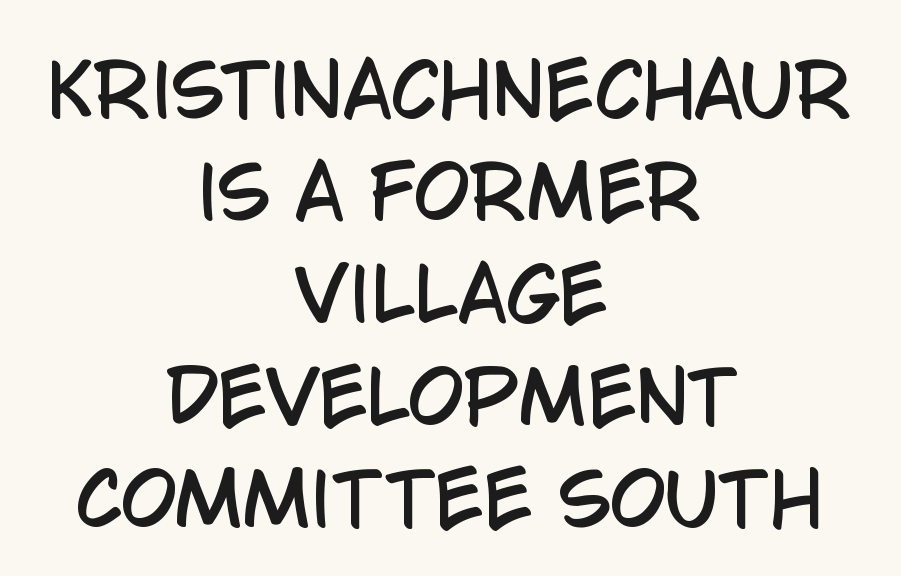
Q: Is the text italic (slanted)? A: No, it is upright.
Q: Is the typeface a serif or a sans-serif typeface? A: Sans-serif.
Q: Is the text underlined? A: No.
Q: How is the paragraph aligned? A: Centered.
Q: Is the spacing between letters normal or unusually wide? A: Normal.
Q: Is the spacing between lines tight, normal or loose? A: Normal.
Q: Width (condensed, normal, or wide)? A: Condensed.
Q: Stroke contrast? A: Low.
Q: x-height? A: Large.
Q: Monospaced? A: No.
